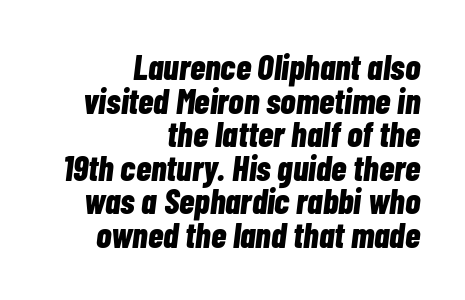
Think of a printed novel: that variable character pitch is what you see here. In terms of letterspacing, this is plain default setting. Observe the lean: these are italic letterforms. Typeset ragged left — the right edge is the straight one.
